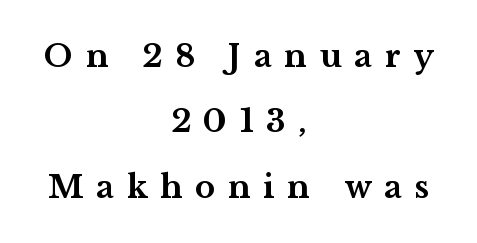
Q: Is the text bold? A: Yes.
Q: Is the text italic (slanted)? A: No, it is upright.
Q: Is the typeface a serif or a sans-serif typeface? A: Serif.
Q: Is the text underlined? A: No.
Q: How is the paragraph aligned? A: Centered.
Q: Is the spacing between letters normal or unusually wide? A: Unusually wide.
Q: Is the spacing between lines tight, normal or loose? A: Loose.
Q: Width (condensed, normal, or wide)? A: Wide.
Q: Stroke contrast? A: Medium.
Q: x-height? A: Medium.
Q: Monospaced? A: No.
